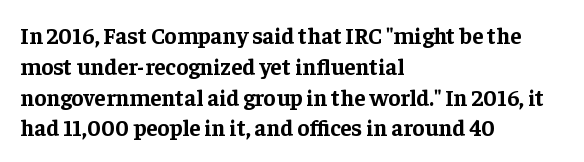
The image shows 23 px bold type, upright; set left-aligned, normal line spacing (1.34x), normal letter spacing, not underlined.
